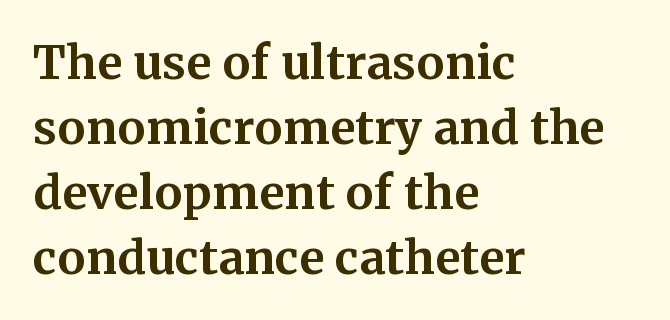
Q: Is the text bold? A: Yes.
Q: Is the text italic (slanted)? A: No, it is upright.
Q: Is the typeface a serif or a sans-serif typeface? A: Serif.
Q: Is the text underlined? A: No.
Q: How is the paragraph aligned? A: Left-aligned.
Q: Is the spacing between letters normal or unusually wide? A: Normal.
Q: Is the spacing between lines tight, normal or loose? A: Normal.
Q: Width (condensed, normal, or wide)? A: Normal.
Q: Stroke contrast? A: Medium.
Q: x-height? A: Medium.
Q: Monospaced? A: No.
